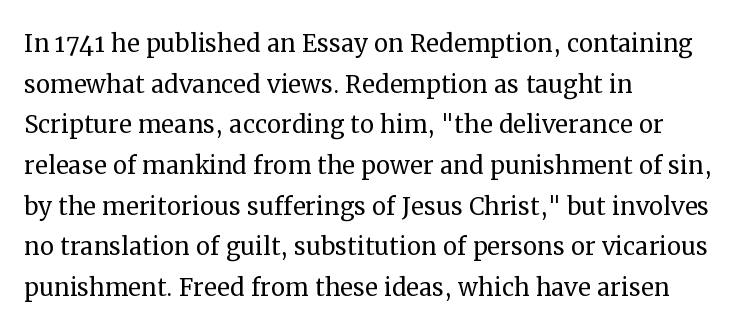
The image shows 32 px regular-weight serif type, upright; set left-aligned, normal line spacing (1.27x), normal letter spacing, not underlined; medium stroke contrast and a medium x-height.
